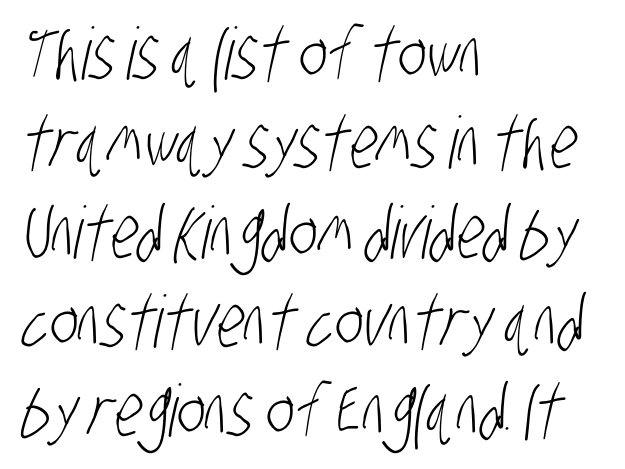
Q: Is the text bold? A: No.
Q: Is the typeface a serif or a sans-serif typeface? A: Sans-serif.
Q: Is the text underlined? A: No.
Q: How is the paragraph aligned? A: Left-aligned.
Q: Is the spacing between letters normal or unusually wide? A: Normal.
Q: Width (condensed, normal, or wide)? A: Condensed.
Q: Stroke contrast? A: Low.
Q: x-height? A: Large.
Q: Monospaced? A: No.
